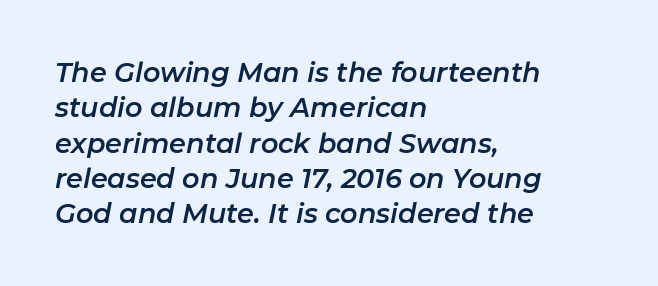
Q: Is the text italic (slanted)? A: Yes, it leans right by about 11 degrees.
Q: Is the text underlined? A: No.
Q: How is the paragraph aligned? A: Left-aligned.
Q: Is the spacing between letters normal or unusually wide? A: Normal.
Q: Is the spacing between lines tight, normal or loose? A: Normal.
